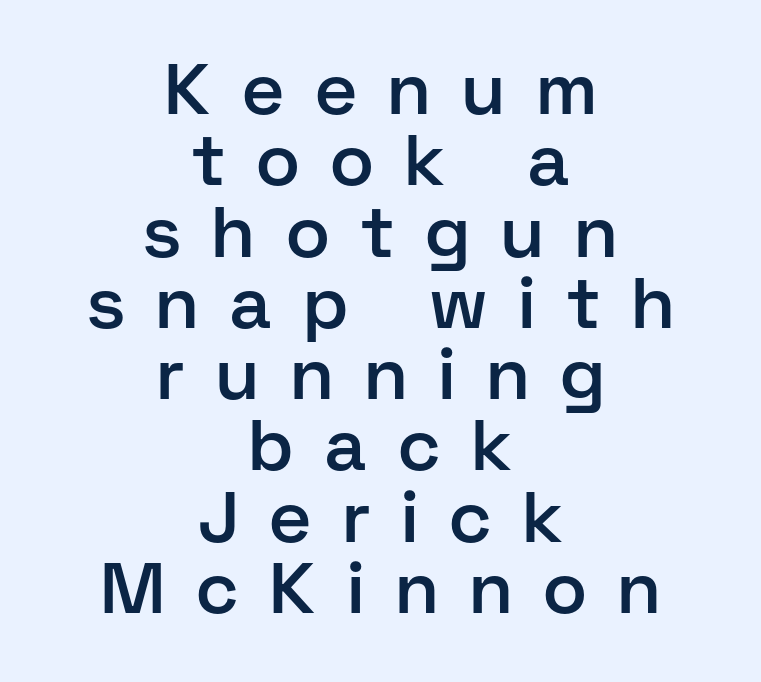
{"serif": "no", "italic": "no", "bold": "semi", "weight": "semibold", "width": "normal", "stroke_contrast": "low", "x_height": "medium", "monospaced": "no", "underline": "no", "align": "center", "line_spacing": "tight", "line_spacing_ratio": 0.99, "letter_spacing": "wide", "letter_spacing_em": 0.45, "glyph_px": 72}
